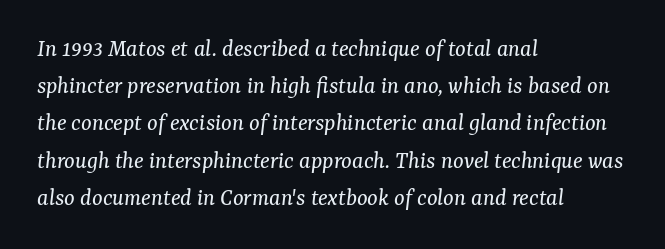
Reading down the block, your eye returns to a fixed left position each line. Caption: standard tracking, unaltered. Each row of text sits above clean, open space. Notice how descenders clear the ascenders below comfortably — that's standard leading. The characters are drawn with everyday or finer stroke widths. The font's italic variant was chosen for this text.
